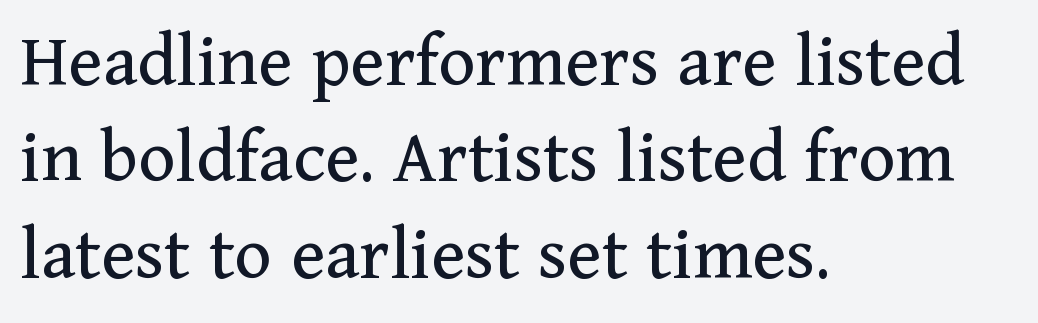
A light-to-regular cut is what we see here. The passage shown is not underscored anywhere. Look at the tracking — it's just the regular setting, nothing added. Tall strokes in this sample are plumb rather than angled. The lines in this sample share a left origin and differ only in where they stop.
